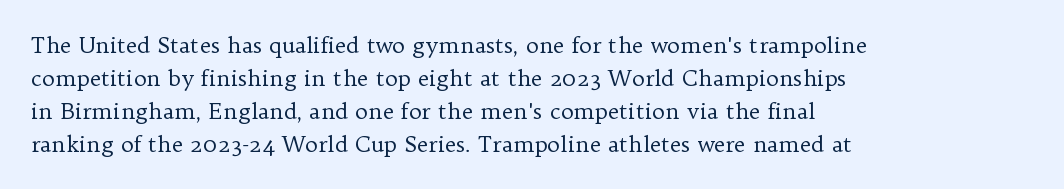
In terms of leading, this rendering sits right in the middle. Quick note: not italic, upright. Stems here are at most as thick as an everyday book face. Letter spacing: default.
